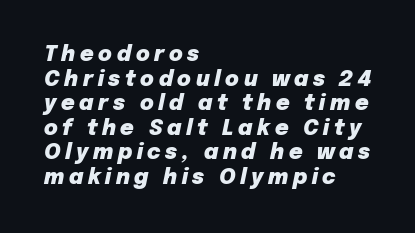
The image shows 21 px bold type, italic (leaning right); set left-aligned, line spacing 1.17x, unusually wide letter spacing (+0.22 em), not underlined.
